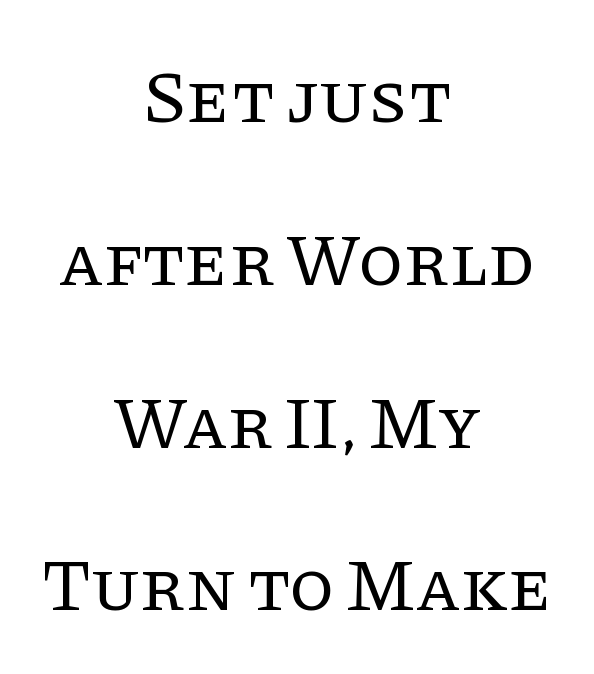
Q: Is the text bold? A: No.
Q: Is the text italic (slanted)? A: No, it is upright.
Q: Is the typeface a serif or a sans-serif typeface? A: Serif.
Q: Is the text underlined? A: No.
Q: How is the paragraph aligned? A: Centered.
Q: Is the spacing between letters normal or unusually wide? A: Normal.
Q: Is the spacing between lines tight, normal or loose? A: Loose.
Q: Width (condensed, normal, or wide)? A: Normal.
Q: Stroke contrast? A: Low.
Q: x-height? A: Large.
Q: Monospaced? A: No.
